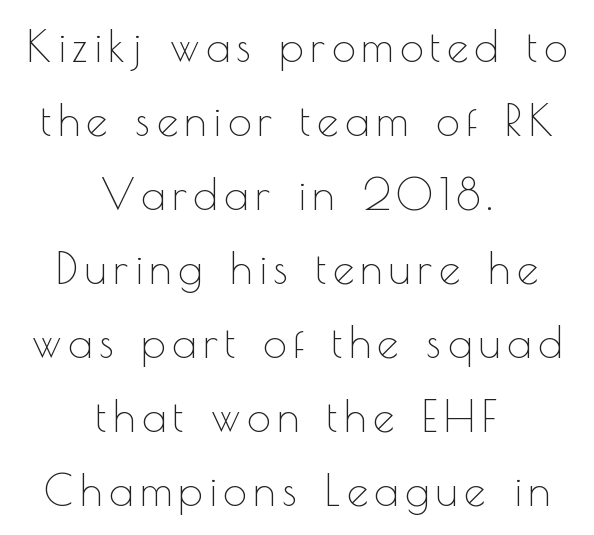
Q: Is the text bold? A: No.
Q: Is the text italic (slanted)? A: No, it is upright.
Q: Is the typeface a serif or a sans-serif typeface? A: Sans-serif.
Q: Is the text underlined? A: No.
Q: How is the paragraph aligned? A: Centered.
Q: Width (condensed, normal, or wide)? A: Normal.
Q: x-height? A: Small.
Q: Monospaced? A: No.
